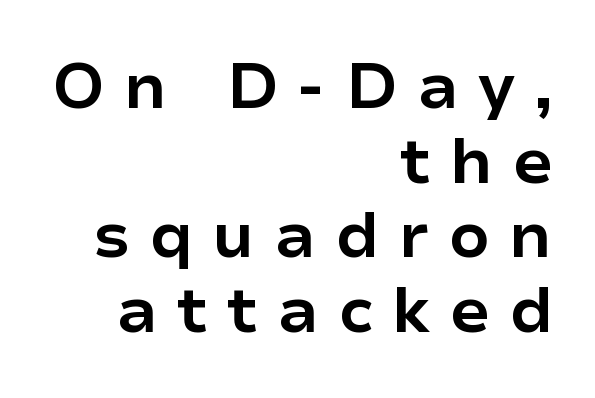
Q: Is the text bold? A: Yes.
Q: Is the text italic (slanted)? A: No, it is upright.
Q: Is the typeface a serif or a sans-serif typeface? A: Sans-serif.
Q: Is the text underlined? A: No.
Q: How is the paragraph aligned? A: Right-aligned.
Q: Is the spacing between letters normal or unusually wide? A: Unusually wide.
Q: Is the spacing between lines tight, normal or loose? A: Tight.
Q: Width (condensed, normal, or wide)? A: Normal.
Q: Stroke contrast? A: Low.
Q: x-height? A: Medium.
Q: Monospaced? A: No.
